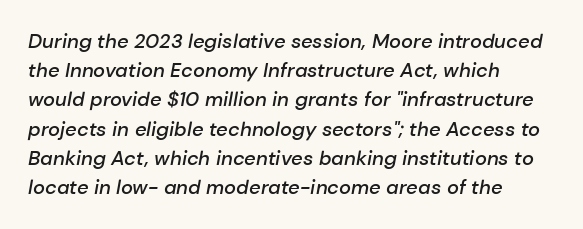
Q: Is the text bold? A: Semi-bold.
Q: Is the text italic (slanted)? A: Yes, it leans right by about 10 degrees.
Q: Is the text underlined? A: No.
Q: How is the paragraph aligned? A: Left-aligned.
Q: Is the spacing between letters normal or unusually wide? A: Normal.
Q: Is the spacing between lines tight, normal or loose? A: Normal.
